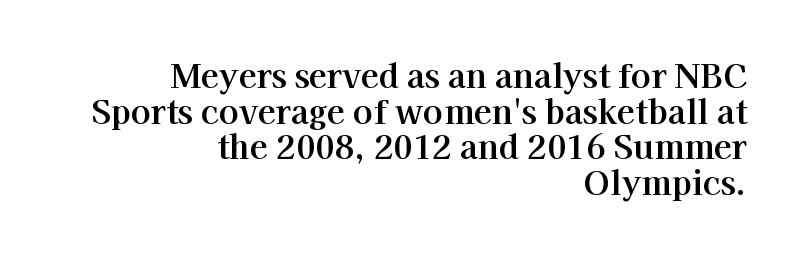
The image shows 33 px bold serif type, upright; set right-aligned, tight line spacing (1.08x), normal letter spacing, not underlined; high stroke contrast and a medium x-height.
